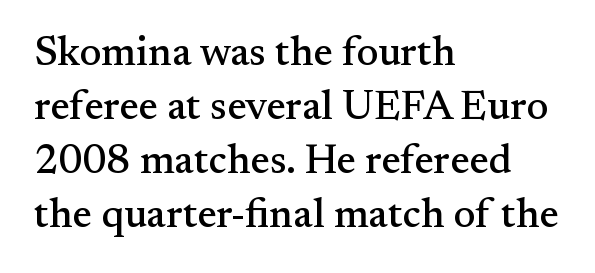
Q: Is the text italic (slanted)? A: No, it is upright.
Q: Is the typeface a serif or a sans-serif typeface? A: Serif.
Q: Is the text underlined? A: No.
Q: How is the paragraph aligned? A: Left-aligned.
Q: Is the spacing between letters normal or unusually wide? A: Normal.
Q: Is the spacing between lines tight, normal or loose? A: Normal.
Q: Width (condensed, normal, or wide)? A: Normal.
Q: Stroke contrast? A: Medium.
Q: x-height? A: Small.
Q: Monospaced? A: No.
